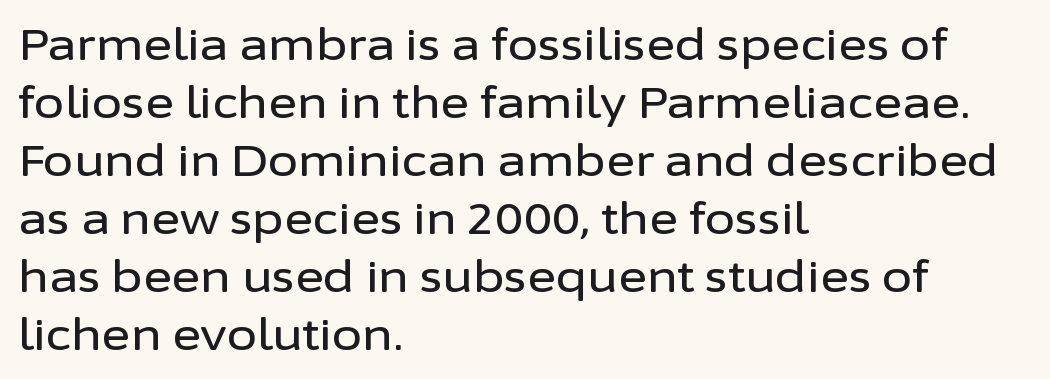
Q: Is the text italic (slanted)? A: No, it is upright.
Q: Is the typeface a serif or a sans-serif typeface? A: Sans-serif.
Q: Is the text underlined? A: No.
Q: How is the paragraph aligned? A: Left-aligned.
Q: Is the spacing between letters normal or unusually wide? A: Normal.
Q: Is the spacing between lines tight, normal or loose? A: Normal.
Q: Width (condensed, normal, or wide)? A: Normal.
Q: Stroke contrast? A: Low.
Q: x-height? A: Medium.
Q: Monospaced? A: No.
